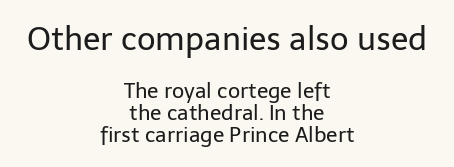
{"serif": "no", "italic": "no", "bold": "no", "weight": "regular", "width": "normal", "stroke_contrast": "low", "x_height": "medium", "monospaced": "no", "underline": "no", "align": "center", "line_spacing": "tight", "line_spacing_ratio": 1.04, "letter_spacing": "normal", "letter_spacing_em": 0.0, "larger_block": "first", "size_ratio": 1.52, "glyph_px": 32}
